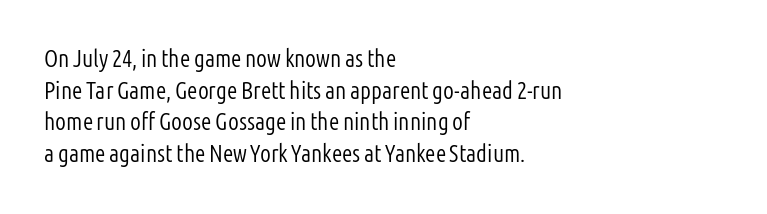
Leftover space on each line is placed entirely after the last word. The typesetting does not lean heavy: it is not bold. Honestly, the letter spacing is just normal — you wouldn't notice it. Underline: absent. If you drew a line through each stem, it would be perfectly vertical.
